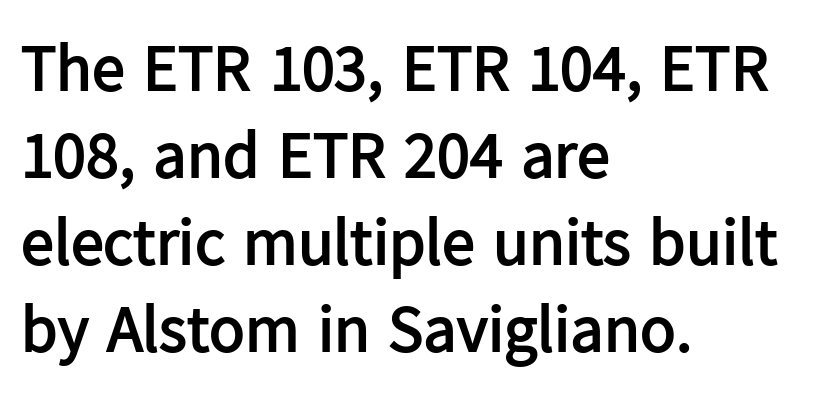
{"serif": "no", "italic": "no", "bold": "yes", "weight": "semibold", "width": "normal", "stroke_contrast": "low", "x_height": "medium", "monospaced": "no", "underline": "no", "align": "left", "line_spacing": "normal", "line_spacing_ratio": 1.32, "letter_spacing": "normal", "letter_spacing_em": 0.0, "glyph_px": 66}
